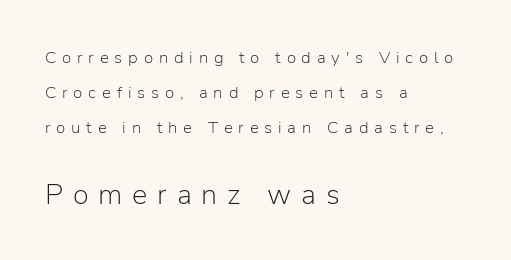
Whoever set this chose breathing room over compactness in the vertical rhythm. Do the characters align in a grid? No, the font is proportional. Does the type have serifs? No, each stem ends abruptly. Letters rest on an invisible, unmarked baseline. The lower block of text is set noticeably larger than the block above it. Loose tracking; the words dissolve into strings of separated letters.
